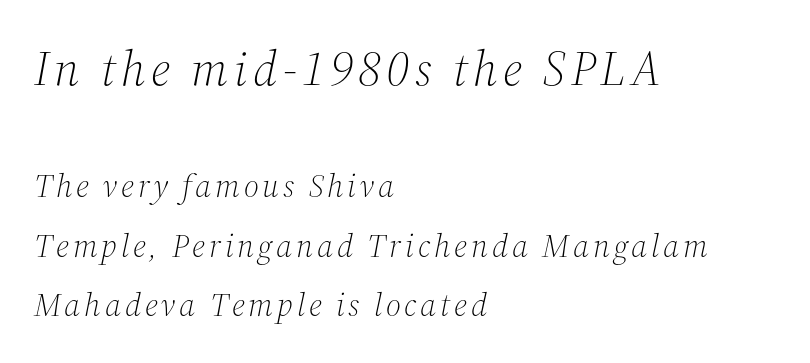
The image shows 49 px light serif type, italic (leaning right); set left-aligned, line spacing 1.81x, not underlined; the first (top) block is 1.48x larger; medium stroke contrast and a medium x-height.
